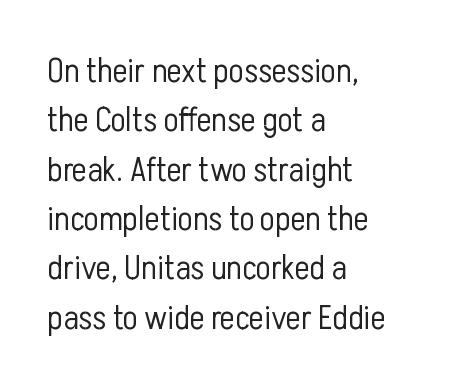
The image shows 35 px light, condensed sans-serif type, upright; set left-aligned, normal line spacing (1.41x), normal letter spacing, not underlined; low stroke contrast and a medium x-height.
